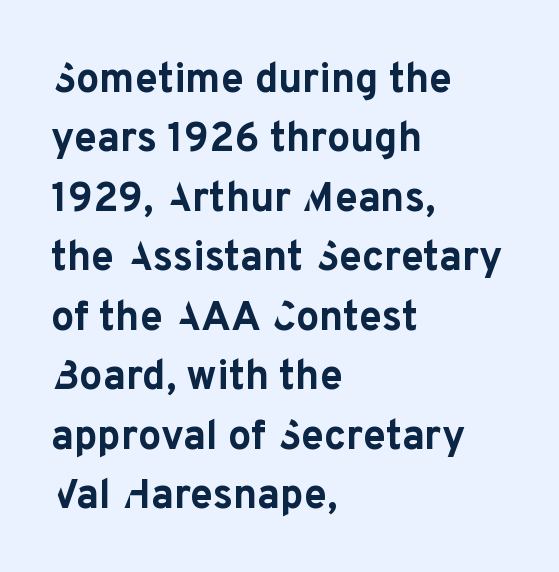
{"serif": "no", "italic": "no", "bold": "yes", "weight": "bold", "width": "normal", "stroke_contrast": "low", "x_height": "medium", "monospaced": "no", "underline": "no", "align": "left", "line_spacing": "normal", "line_spacing_ratio": 1.45, "letter_spacing": "normal", "letter_spacing_em": 0.0, "glyph_px": 41}
